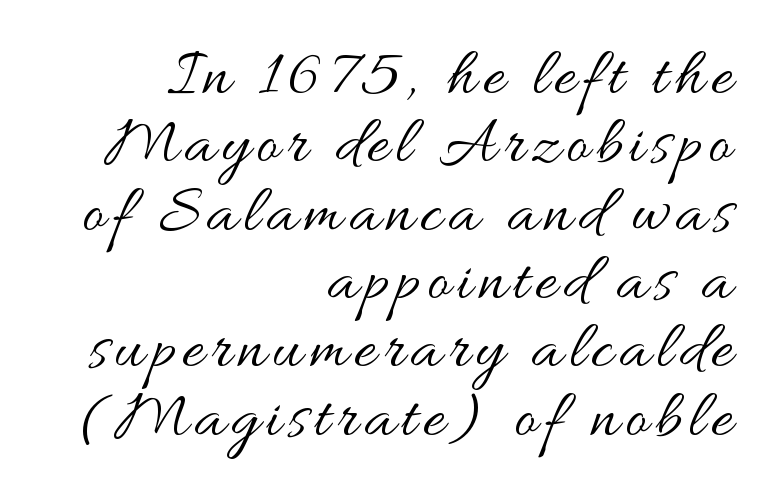
Q: Is the text bold? A: No.
Q: Is the text italic (slanted)? A: Yes.
Q: Is the text underlined? A: No.
Q: How is the paragraph aligned? A: Right-aligned.
Q: Is the spacing between lines tight, normal or loose? A: Tight.
Q: Width (condensed, normal, or wide)? A: Wide.
Q: Stroke contrast? A: Medium.
Q: x-height? A: Small.
Q: Monospaced? A: No.
